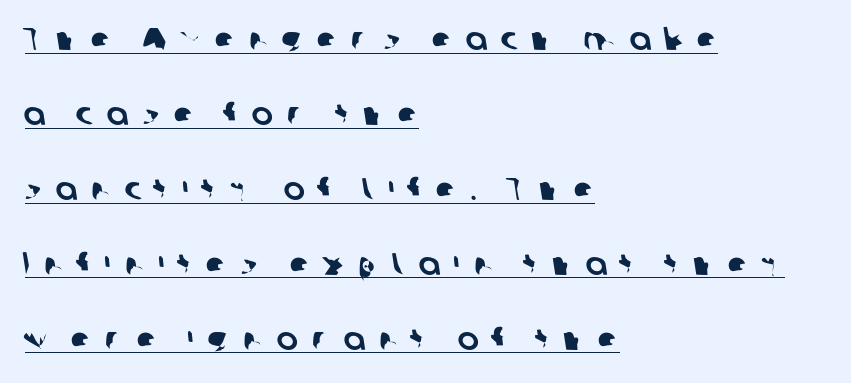
Regarding leading, the lines here are spaced well apart. The passage shown is typed in a proportional face where columns would drift. Look at the bottom of the vertical strokes: they stop flat, with no serifs. Look at the tracking — it's clearly loosened, letters drifting apart. This is underlined copy, the kind a proofreader might mark for attention.
